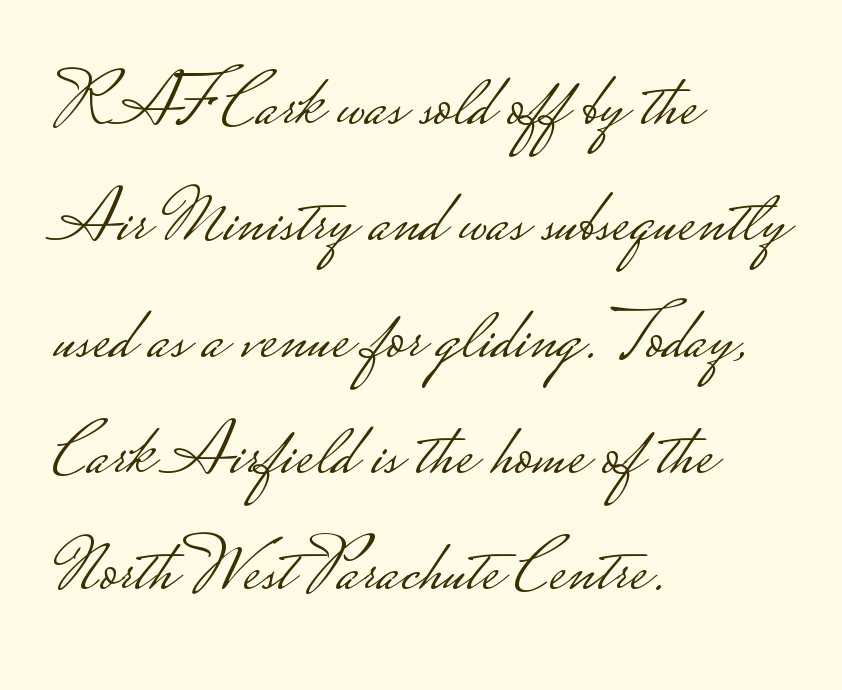
{"serif": "no", "bold": "no", "weight": "light", "width": "wide", "stroke_contrast": "low", "monospaced": "no", "underline": "no", "align": "left", "line_spacing": "normal", "line_spacing_ratio": 1.51, "letter_spacing": "normal", "letter_spacing_em": 0.0, "glyph_px": 77}
